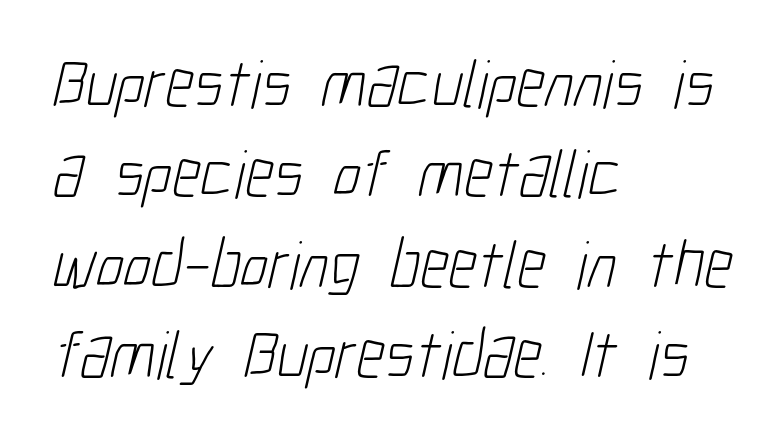
{"serif": "no", "bold": "no", "weight": "light", "width": "condensed", "stroke_contrast": "low", "x_height": "medium", "monospaced": "no", "underline": "no", "align": "left", "line_spacing": "normal", "line_spacing_ratio": 1.33, "letter_spacing": "normal", "letter_spacing_em": 0.0, "glyph_px": 68}
